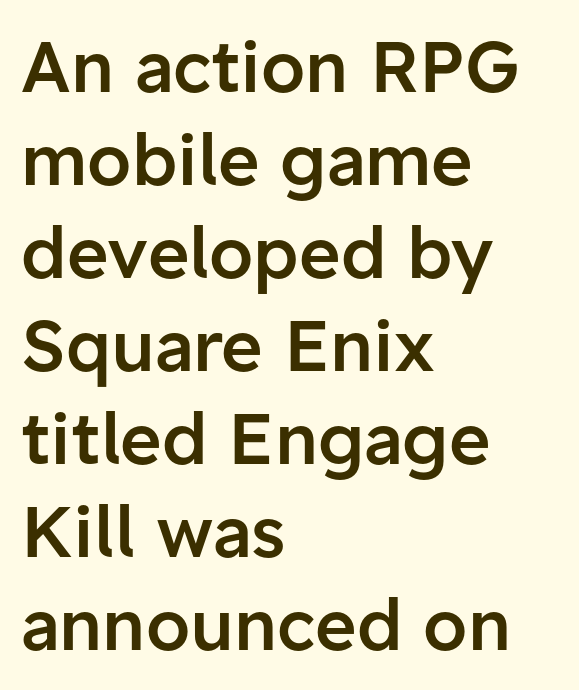
{"serif": "no", "italic": "no", "bold": "semi", "weight": "semibold", "width": "normal", "stroke_contrast": "low", "x_height": "medium", "monospaced": "no", "underline": "no", "align": "left", "line_spacing": "normal", "line_spacing_ratio": 1.31, "letter_spacing": "normal", "letter_spacing_em": 0.0, "glyph_px": 71}
